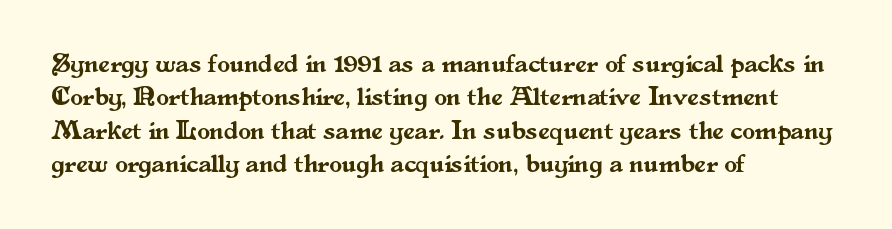
The image shows 26 px text type, upright; set left-aligned, normal line spacing (1.28x), normal letter spacing, not underlined.
